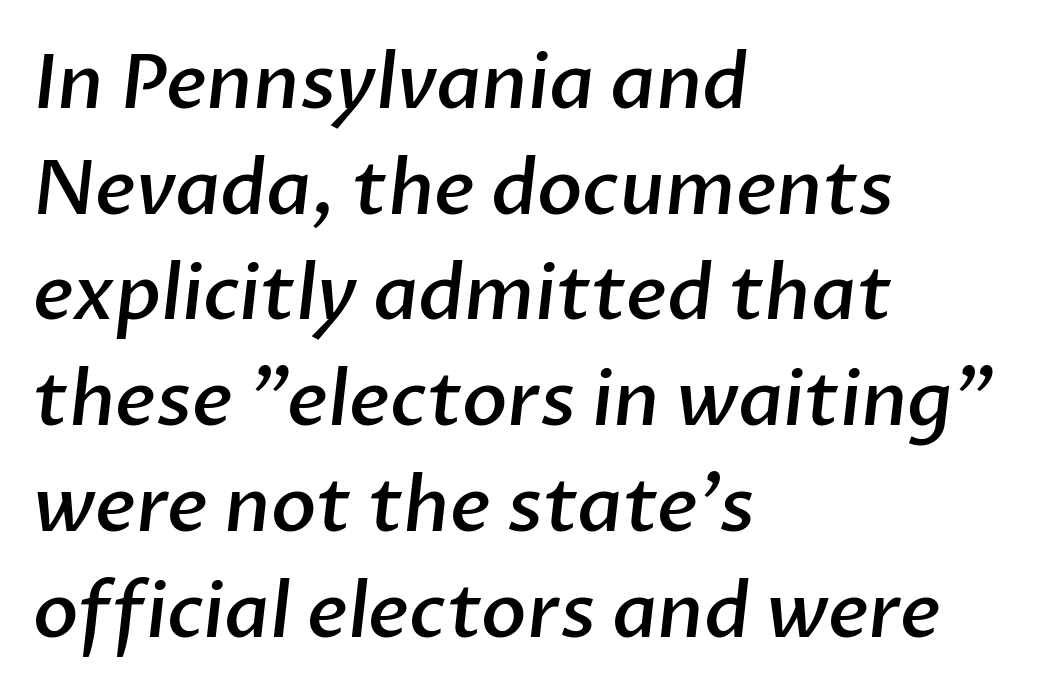
The image shows 75 px semibold sans-serif type; set left-aligned, normal line spacing (1.41x), normal letter spacing, not underlined; low stroke contrast and a medium x-height.
